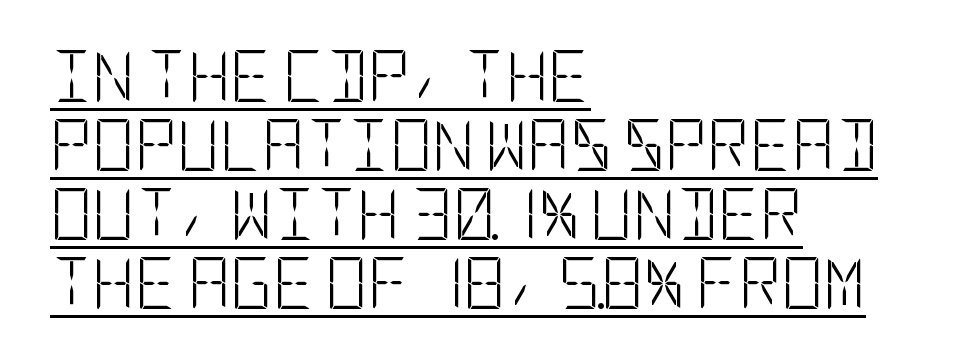
Look at the tracking — it's just the regular setting, nothing added. Descenders here cross a horizontal rule under the line. The rendering shows plain stroke endings on the letterforms — a sans-serif design. Honestly, the row spacing looks completely unremarkable.
